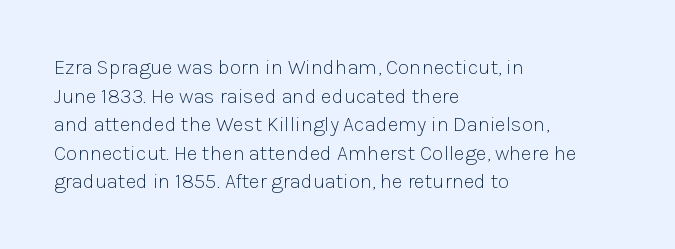
The image shows 21 px text type, upright; set left-aligned, normal line spacing (1.36x), normal letter spacing, not underlined.
